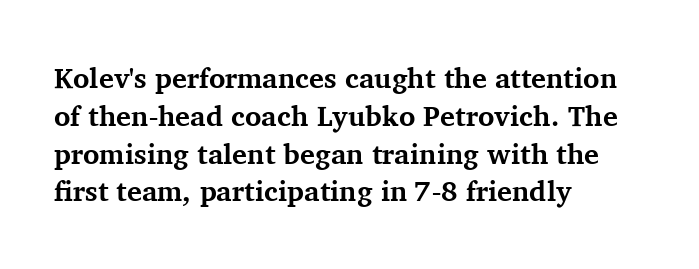
The image shows 28 px bold serif type, upright; set left-aligned, normal line spacing (1.35x), normal letter spacing, not underlined; medium stroke contrast and a medium x-height.
